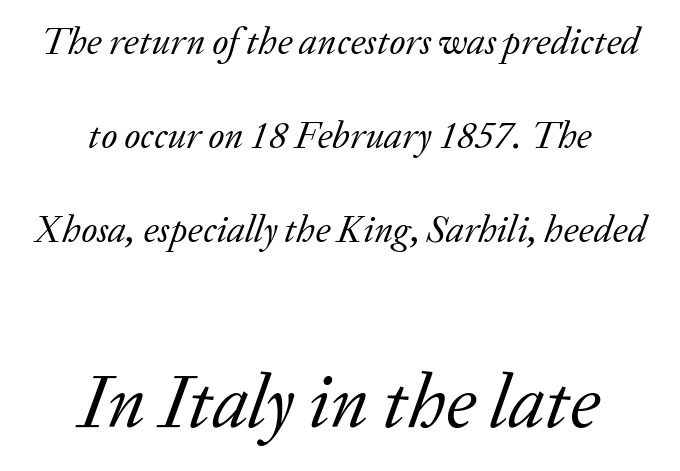
This rendering employs a face with finishing strokes, i.e., a serif. Character widths vary here, with narrow letters taking less room than wide ones. The space between consecutive lines is lavish. The letters in the lower block stand taller than those in the block above. The lines are quadded center. No word sits above an underline.
